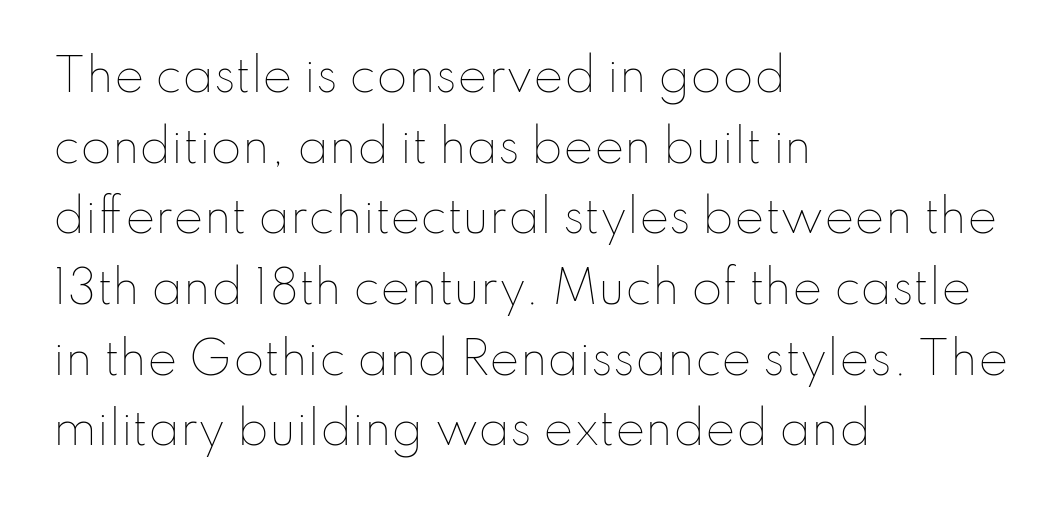
Q: Is the text bold? A: No.
Q: Is the text italic (slanted)? A: No, it is upright.
Q: Is the text underlined? A: No.
Q: How is the paragraph aligned? A: Left-aligned.
Q: Is the spacing between letters normal or unusually wide? A: Normal.
Q: Is the spacing between lines tight, normal or loose? A: Normal.
Q: Width (condensed, normal, or wide)? A: Normal.
Q: Stroke contrast? A: Low.
Q: x-height? A: Small.
Q: Monospaced? A: No.
